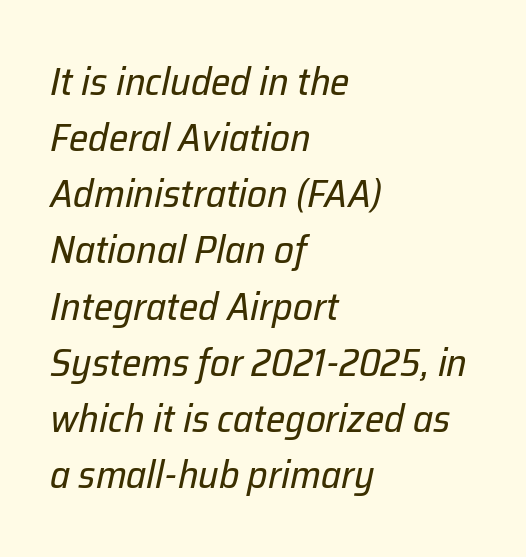
The image shows 39 px regular-weight type, italic (leaning right); set left-aligned, normal line spacing (1.44x), normal letter spacing, not underlined; low stroke contrast and a medium x-height.
